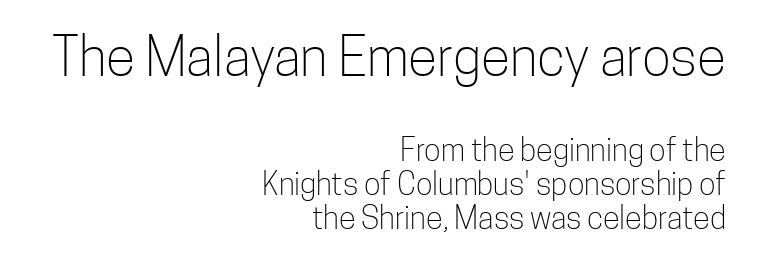
Q: Is the text bold? A: No.
Q: Is the text italic (slanted)? A: No, it is upright.
Q: Is the typeface a serif or a sans-serif typeface? A: Sans-serif.
Q: Is the text underlined? A: No.
Q: How is the paragraph aligned? A: Right-aligned.
Q: Is the spacing between letters normal or unusually wide? A: Normal.
Q: Is the spacing between lines tight, normal or loose? A: Tight.
Q: Which block of text is set in a larger size, the first (top) or the second (bottom)? A: The first (top) one.
Q: Width (condensed, normal, or wide)? A: Condensed.
Q: Stroke contrast? A: Low.
Q: x-height? A: Medium.
Q: Monospaced? A: No.
